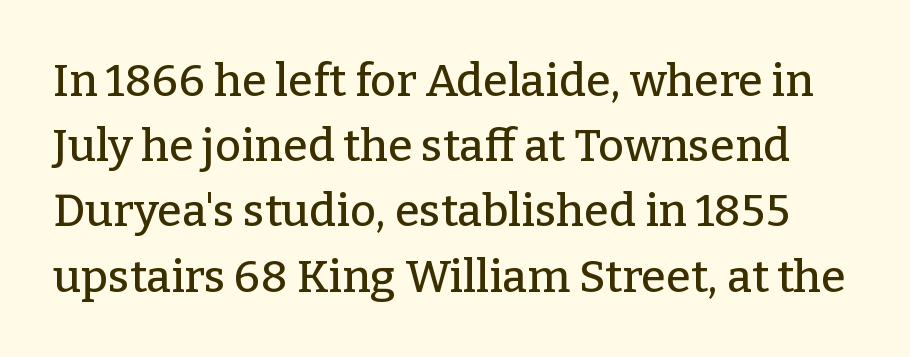
The image shows 45 px serif type, upright; set normal line spacing (1.45x), normal letter spacing, not underlined; low stroke contrast and a medium x-height.
